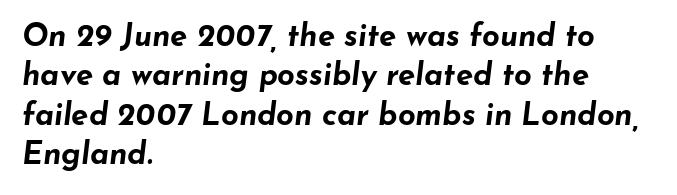
Q: Is the text bold? A: Yes.
Q: Is the text italic (slanted)? A: Yes, it leans right by about 7 degrees.
Q: Is the text underlined? A: No.
Q: How is the paragraph aligned? A: Left-aligned.
Q: Is the spacing between letters normal or unusually wide? A: Normal.
Q: Is the spacing between lines tight, normal or loose? A: Normal.
Q: Width (condensed, normal, or wide)? A: Wide.
Q: Stroke contrast? A: Low.
Q: x-height? A: Small.
Q: Monospaced? A: No.
